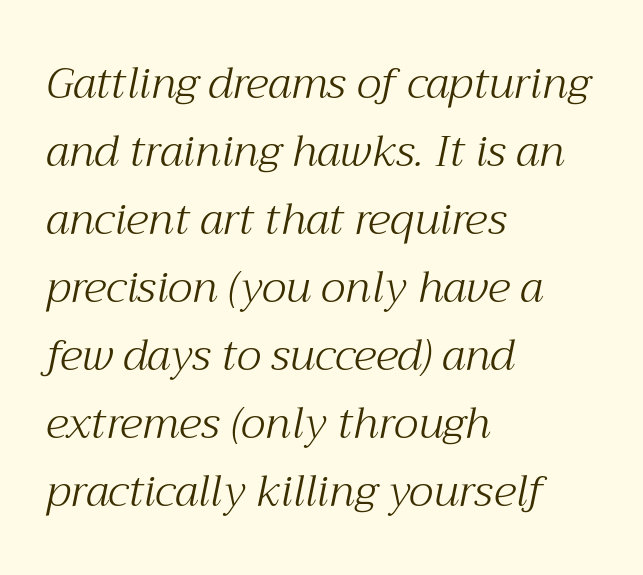
Each row of text sits above clean, open space. Quick note: interline space is typical. Character widths vary here, with narrow letters taking less room than wide ones. The letters carry serifs — small finishing strokes at the ends of their stems. Leftover space on each line is placed entirely after the last word. Stems and bowls with no extra thickness — not bold.
